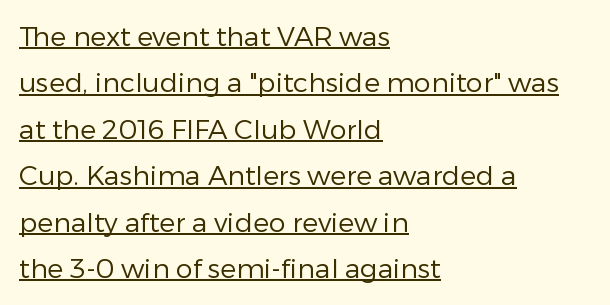
Underlining? Definitely there. The lines in this sample share a left origin and differ only in where they stop. Nope, not italic — everything's standing straight. Here the glyphs are tracked normally, forming tight word shapes. Summary of weight: not heavy and not bold.
